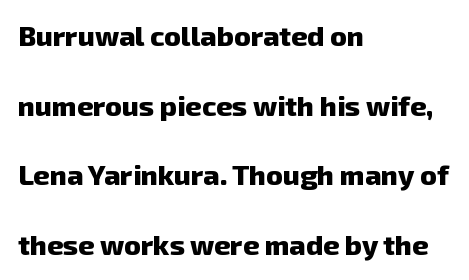
Standard letterfit; no display-style spreading of the glyphs. The baseline area is clear. Vertically, the passage feels expansive, rows floating well apart. One-word summary of the alignment: left.
